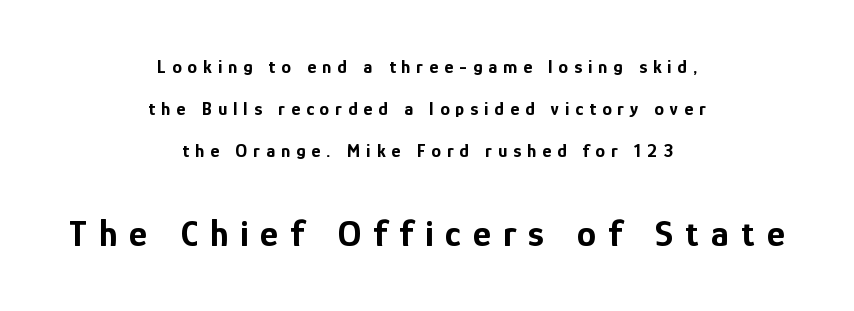
The image shows 38 px bold, condensed sans-serif type, upright; set centered, loose line spacing (2.21x), unusually wide letter spacing (+0.32 em), not underlined; the second (bottom) block is 2.0x larger; low stroke contrast and a medium x-height.
